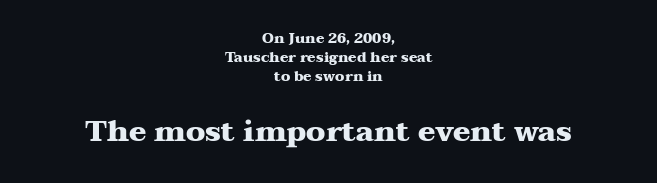
Q: Is the text bold? A: Yes.
Q: Is the text italic (slanted)? A: No, it is upright.
Q: Is the typeface a serif or a sans-serif typeface? A: Serif.
Q: Is the text underlined? A: No.
Q: How is the paragraph aligned? A: Centered.
Q: Is the spacing between letters normal or unusually wide? A: Normal.
Q: Is the spacing between lines tight, normal or loose? A: Normal.
Q: Which block of text is set in a larger size, the first (top) or the second (bottom)? A: The second (bottom) one.
Q: Width (condensed, normal, or wide)? A: Wide.
Q: Stroke contrast? A: Medium.
Q: x-height? A: Medium.
Q: Monospaced? A: No.
